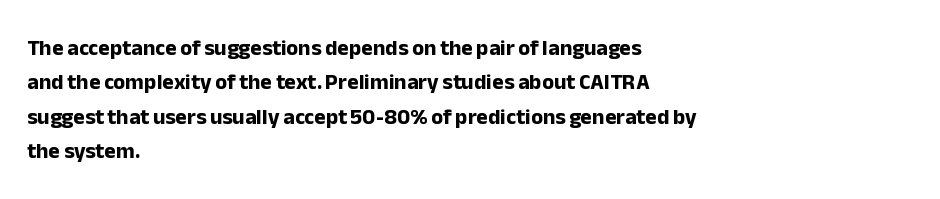
Upright lettering throughout. Just letters on the line, the space beneath them empty. The vertical gap from one line to the next is medium. Strong, thick strokes mark this as bold type. Short and long lines alike share a common starting point at left.
